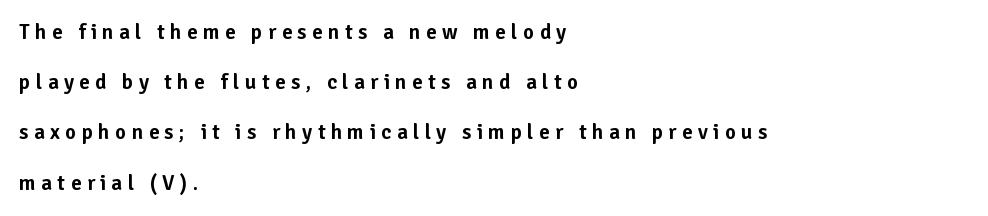
Q: Is the text italic (slanted)? A: No, it is upright.
Q: Is the text underlined? A: No.
Q: How is the paragraph aligned? A: Left-aligned.
Q: Is the spacing between letters normal or unusually wide? A: Unusually wide.
Q: Is the spacing between lines tight, normal or loose? A: Loose.
